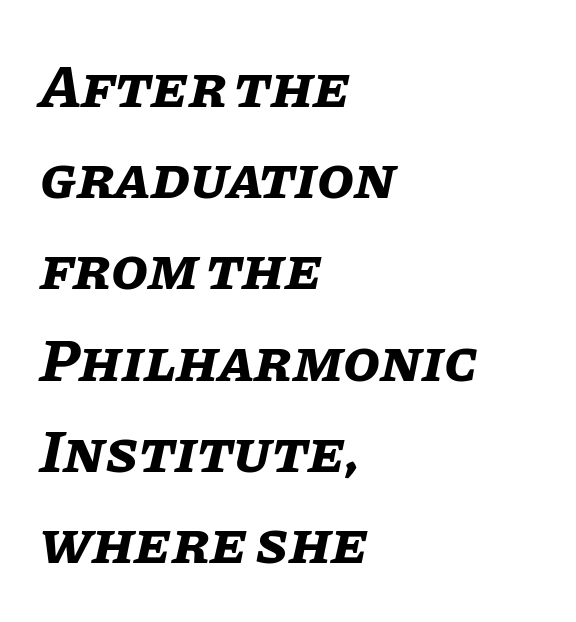
The image shows 60 px bold type, italic (leaning right); set left-aligned, normal line spacing (1.52x), normal letter spacing, not underlined; low stroke contrast and a large x-height.
